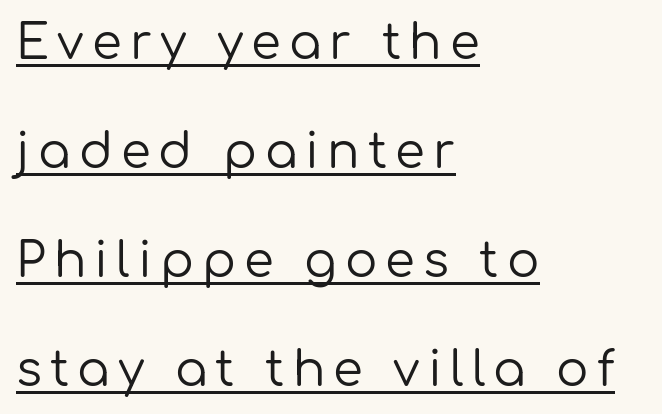
{"serif": "no", "italic": "no", "bold": "no", "weight": "regular", "width": "normal", "stroke_contrast": "low", "x_height": "medium", "monospaced": "no", "underline": "yes", "align": "left", "line_spacing": "loose", "line_spacing_ratio": 2.27, "glyph_px": 48}
